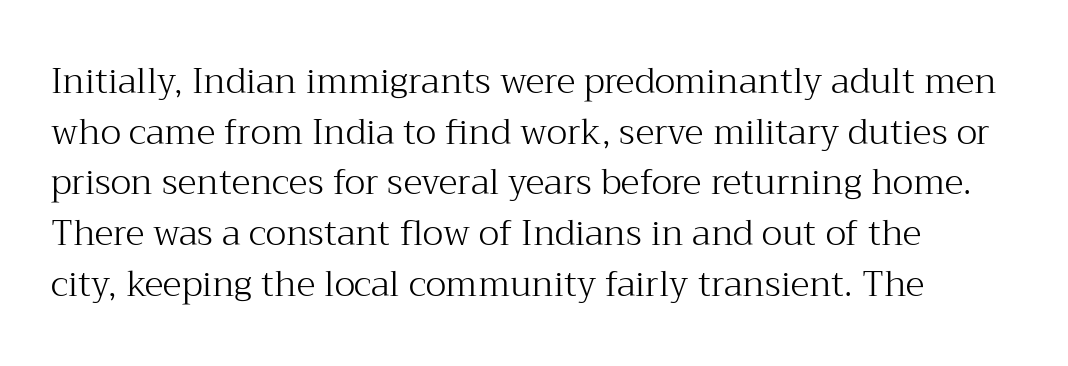
Think of a printed novel: that variable character pitch is what you see here. Every stem runs plumb, perpendicular to the baseline. The leading is moderate, giving the passage an even texture. No heavy texture on the line: the type isn't bold. Descenders are the only things crossing below the line. I'd call this a serif setting — the letters wear small feet.
